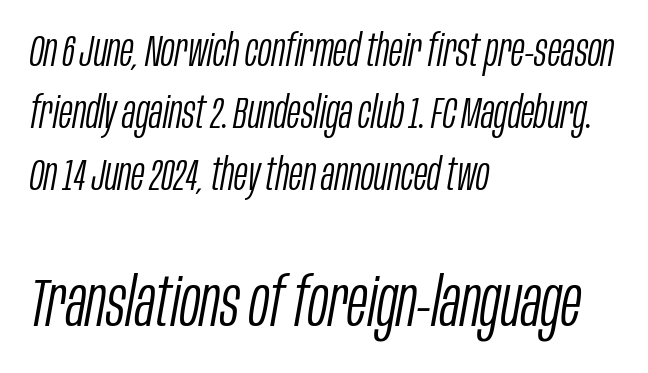
The image shows 68 px light, condensed type, italic (leaning right); set left-aligned, normal line spacing (1.38x), normal letter spacing, not underlined; the second (bottom) block is 1.51x larger; low stroke contrast and a large x-height.
